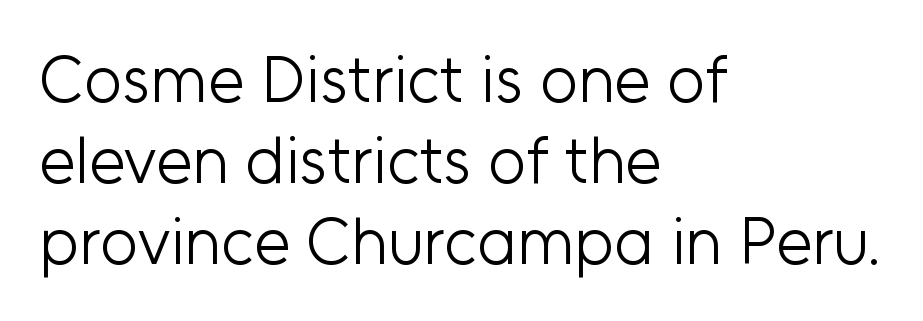
Q: Is the text bold? A: No.
Q: Is the text italic (slanted)? A: No, it is upright.
Q: Is the typeface a serif or a sans-serif typeface? A: Sans-serif.
Q: Is the text underlined? A: No.
Q: How is the paragraph aligned? A: Left-aligned.
Q: Is the spacing between letters normal or unusually wide? A: Normal.
Q: Width (condensed, normal, or wide)? A: Normal.
Q: Stroke contrast? A: Low.
Q: x-height? A: Medium.
Q: Monospaced? A: No.
